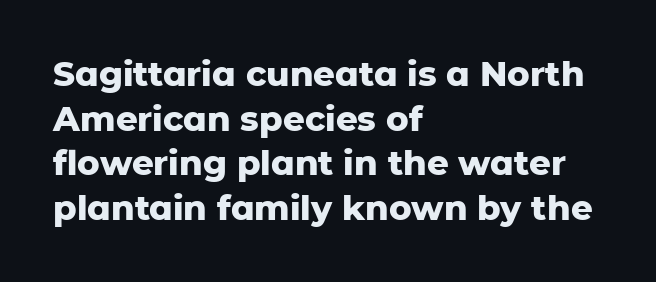
Q: Is the text bold? A: Yes.
Q: Is the text italic (slanted)? A: No, it is upright.
Q: Is the typeface a serif or a sans-serif typeface? A: Sans-serif.
Q: Is the text underlined? A: No.
Q: How is the paragraph aligned? A: Left-aligned.
Q: Is the spacing between letters normal or unusually wide? A: Normal.
Q: Is the spacing between lines tight, normal or loose? A: Normal.
Q: Width (condensed, normal, or wide)? A: Normal.
Q: Stroke contrast? A: Low.
Q: x-height? A: Medium.
Q: Monospaced? A: No.
